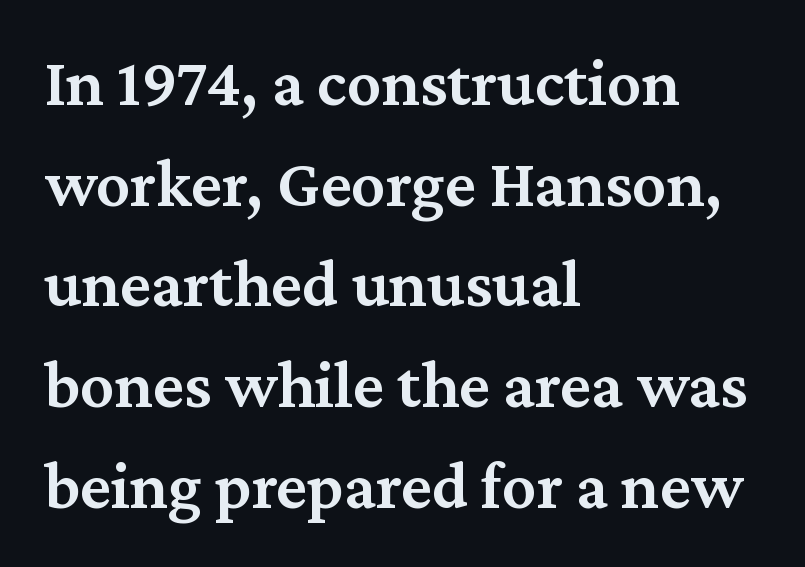
The image shows 68 px semibold serif type, upright; set left-aligned, normal line spacing (1.48x), normal letter spacing, not underlined; medium stroke contrast and a medium x-height.
